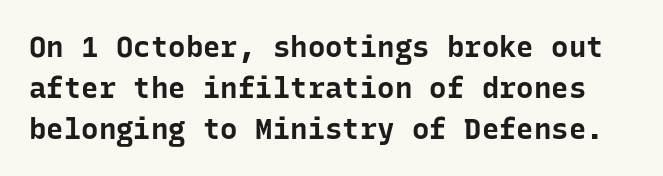
The block of text has a typical density, with ordinary space between rows. Check where the strokes stop: nothing finishes them off — pure sans. Default kerning and tracking; the words read as compact shapes. The strip under each line holds only bare page. Looks like terminal output: every glyph gets an equal slot.
